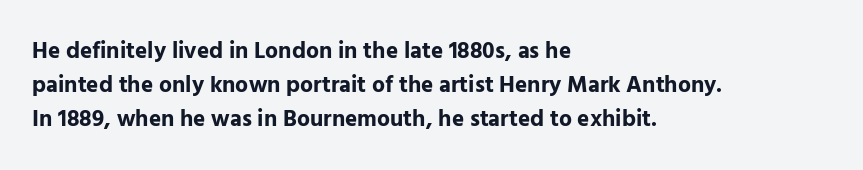
{"italic": "no", "bold": "yes", "underline": "no", "align": "left", "line_spacing": "normal", "line_spacing_ratio": 1.47, "letter_spacing": "normal", "letter_spacing_em": 0.0, "glyph_px": 23}
